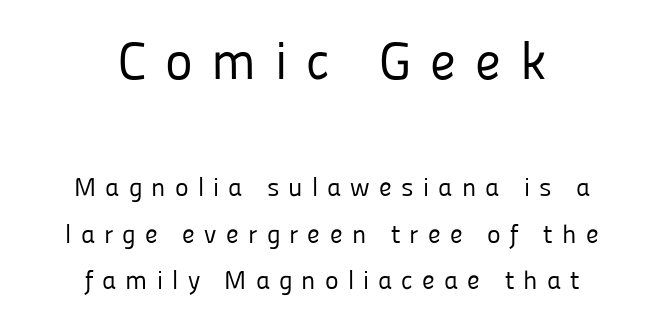
{"serif": "no", "italic": "no", "bold": "no", "weight": "regular", "width": "normal", "stroke_contrast": "low", "x_height": "medium", "monospaced": "no", "underline": "no", "align": "center", "line_spacing_ratio": 1.79, "letter_spacing": "wide", "letter_spacing_em": 0.35, "larger_block": "first", "size_ratio": 2.04, "glyph_px": 53}
